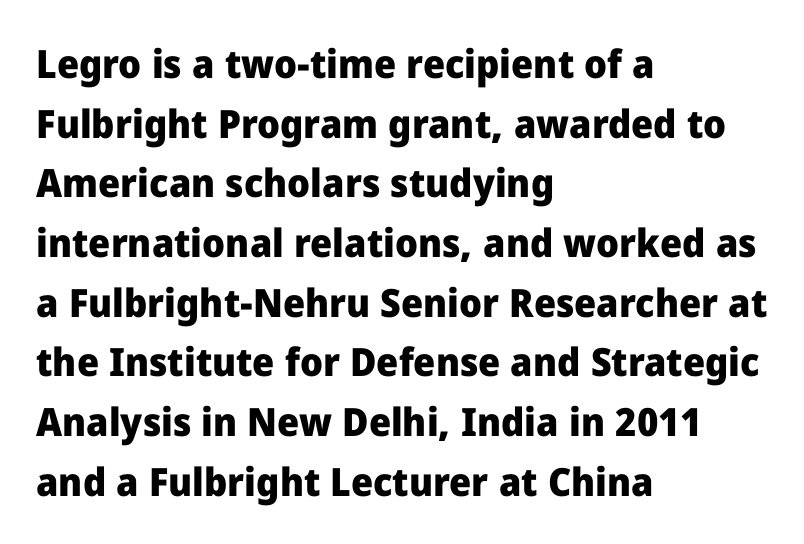
The image shows 39 px heavy sans-serif type, upright; set left-aligned, normal line spacing (1.53x), normal letter spacing, not underlined; low stroke contrast and a medium x-height.
